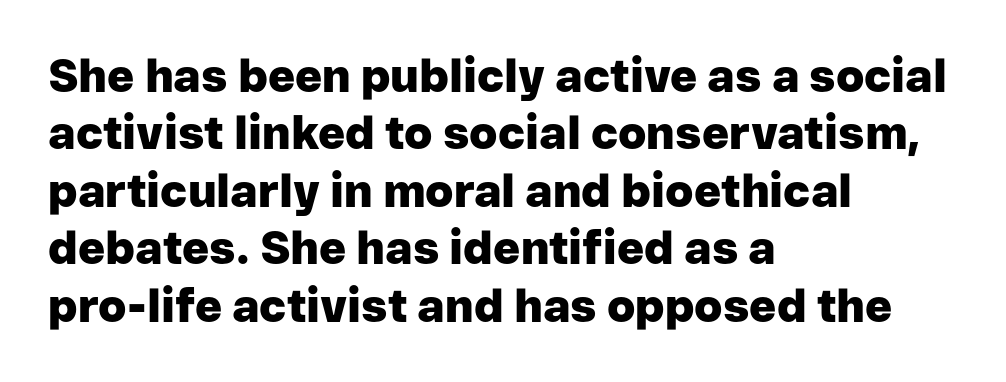
Q: Is the text bold? A: Yes.
Q: Is the text italic (slanted)? A: No, it is upright.
Q: Is the typeface a serif or a sans-serif typeface? A: Sans-serif.
Q: Is the text underlined? A: No.
Q: How is the paragraph aligned? A: Left-aligned.
Q: Is the spacing between letters normal or unusually wide? A: Normal.
Q: Is the spacing between lines tight, normal or loose? A: Normal.
Q: Width (condensed, normal, or wide)? A: Normal.
Q: Stroke contrast? A: Low.
Q: x-height? A: Medium.
Q: Monospaced? A: No.
